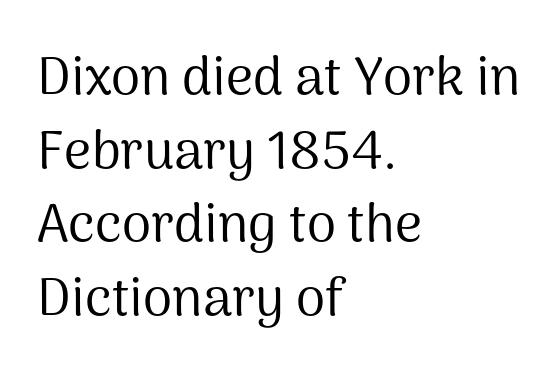
Q: Is the text bold? A: No.
Q: Is the text italic (slanted)? A: No, it is upright.
Q: Is the typeface a serif or a sans-serif typeface? A: Sans-serif.
Q: Is the text underlined? A: No.
Q: How is the paragraph aligned? A: Left-aligned.
Q: Is the spacing between letters normal or unusually wide? A: Normal.
Q: Is the spacing between lines tight, normal or loose? A: Normal.
Q: Width (condensed, normal, or wide)? A: Normal.
Q: Stroke contrast? A: Medium.
Q: x-height? A: Medium.
Q: Monospaced? A: No.
